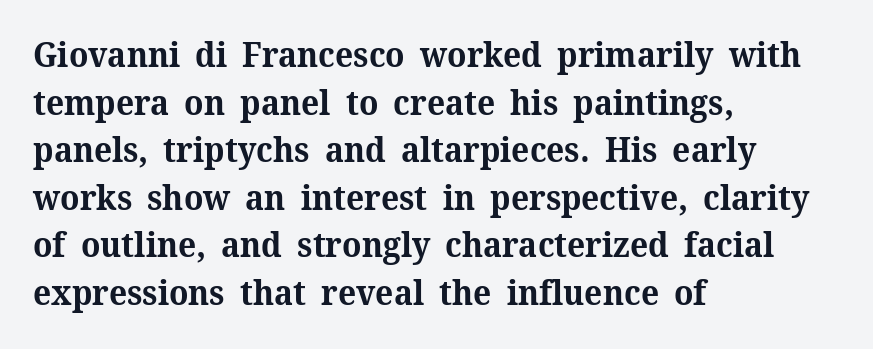
Q: Is the text bold? A: Yes.
Q: Is the text italic (slanted)? A: No, it is upright.
Q: Is the typeface a serif or a sans-serif typeface? A: Serif.
Q: Is the text underlined? A: No.
Q: How is the paragraph aligned? A: Left-aligned.
Q: Is the spacing between letters normal or unusually wide? A: Normal.
Q: Is the spacing between lines tight, normal or loose? A: Normal.
Q: Width (condensed, normal, or wide)? A: Normal.
Q: Stroke contrast? A: Medium.
Q: x-height? A: Medium.
Q: Monospaced? A: No.
